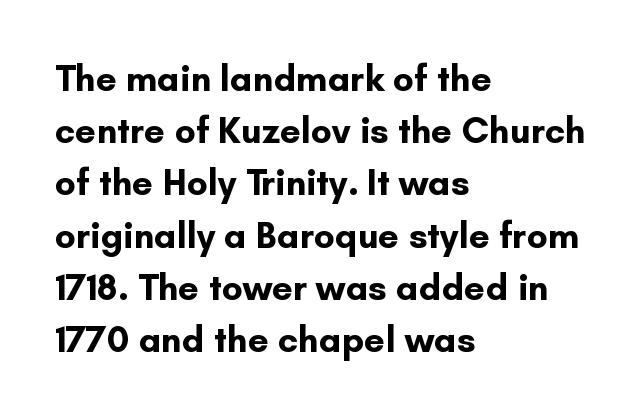
Q: Is the text bold? A: Yes.
Q: Is the text italic (slanted)? A: No, it is upright.
Q: Is the typeface a serif or a sans-serif typeface? A: Sans-serif.
Q: Is the text underlined? A: No.
Q: How is the paragraph aligned? A: Left-aligned.
Q: Is the spacing between letters normal or unusually wide? A: Normal.
Q: Is the spacing between lines tight, normal or loose? A: Normal.
Q: Width (condensed, normal, or wide)? A: Normal.
Q: Stroke contrast? A: Low.
Q: x-height? A: Small.
Q: Monospaced? A: No.
